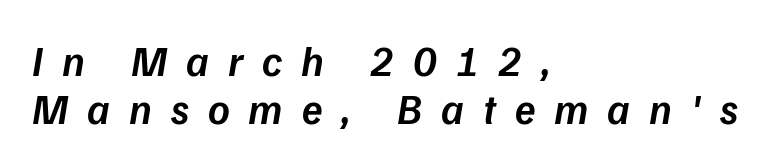
Nobody drew a line under any word here. Do the characters align in a grid? No, the font is proportional. The rendering uses a semibold face; strokes are thickened but not to full bold. The typography opts for an oblique posture over an upright one. The setting favours the left margin, as ordinary paragraphs usually do. Does the leading feel generous? Not at all — it's pinched.
